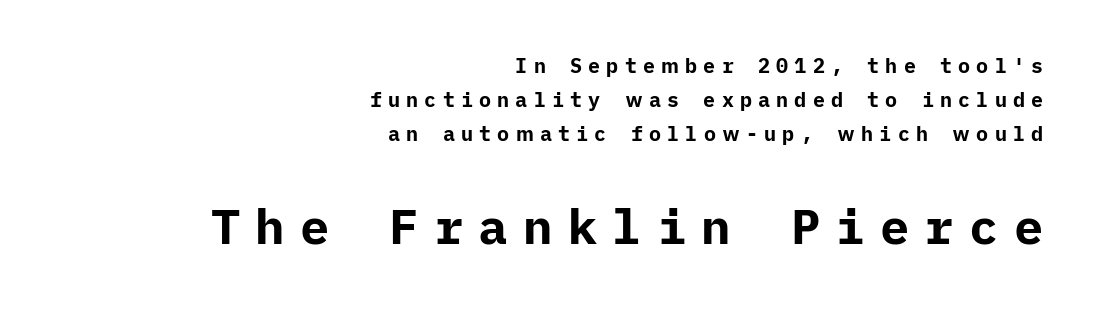
Characters follow at a spacing far wider than the type designer built in. The letters in the lower block stand taller than those in the block above. Caption: multi-line text, flush right, ragged left. Descenders hang freely into open space.
